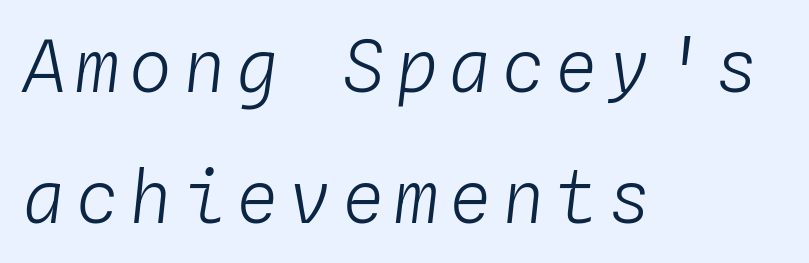
Do the characters align in a grid? Yes, the font is monospaced. The gap between lines stays unmarked. No letter is thick-stroked: the sample isn't bold. Does the lettering tilt? It does — this is italic. Line beginnings align vertically; line endings do not.
